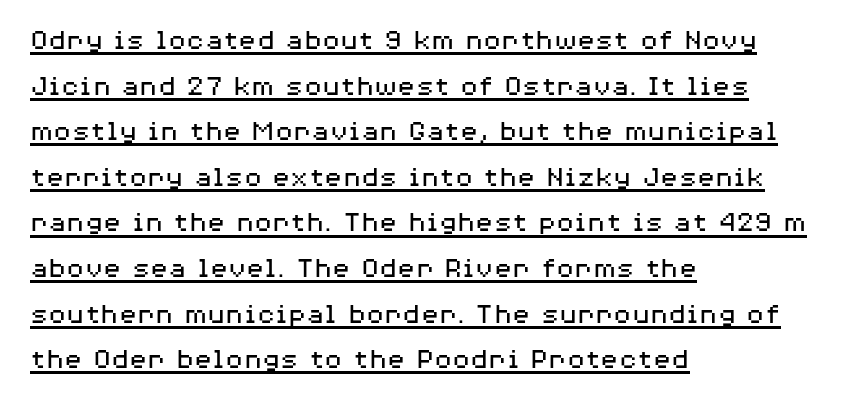
The image shows 30 px regular-weight, wide sans-serif type, upright; set left-aligned, normal line spacing (1.52x), normal letter spacing, underlined; medium stroke contrast and a medium x-height.
